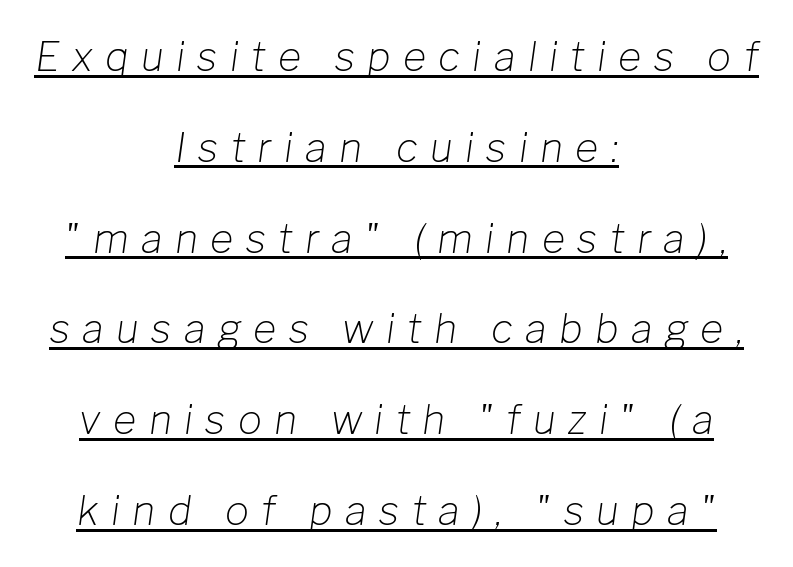
Q: Is the text bold? A: No.
Q: Is the text italic (slanted)? A: Yes, it leans right by about 8 degrees.
Q: Is the text underlined? A: Yes.
Q: How is the paragraph aligned? A: Centered.
Q: Is the spacing between letters normal or unusually wide? A: Unusually wide.
Q: Is the spacing between lines tight, normal or loose? A: Loose.
Q: Width (condensed, normal, or wide)? A: Normal.
Q: Stroke contrast? A: Low.
Q: x-height? A: Medium.
Q: Monospaced? A: No.
